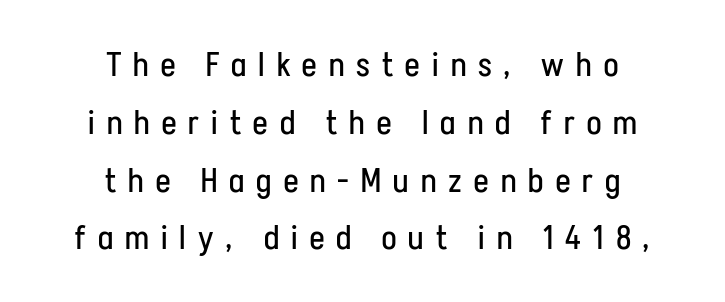
Notice how the stems are strictly vertical — no italics here. The letterforms stand isolated, each surrounded by extra space. Honestly, there is no underline to notice here at all. If you folded the block vertically in half, each line would mirror itself in length.
